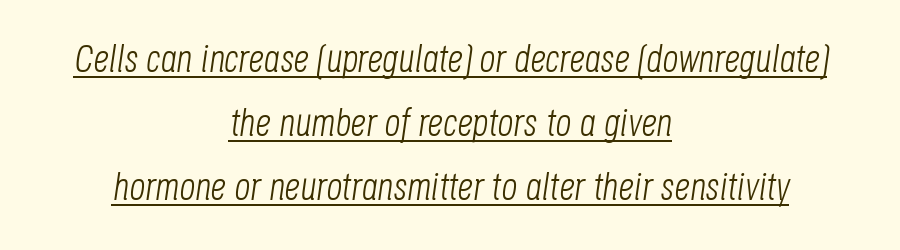
The image shows 39 px light, condensed type, italic (leaning right); set centered, normal line spacing (1.64x), normal letter spacing, underlined; low stroke contrast and a large x-height.
